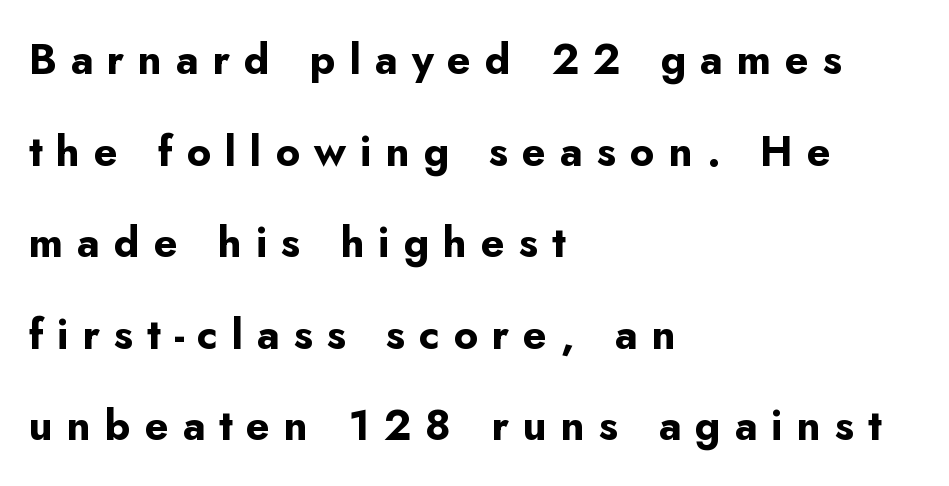
Q: Is the text bold? A: Yes.
Q: Is the text italic (slanted)? A: No, it is upright.
Q: Is the typeface a serif or a sans-serif typeface? A: Sans-serif.
Q: Is the text underlined? A: No.
Q: How is the paragraph aligned? A: Left-aligned.
Q: Is the spacing between letters normal or unusually wide? A: Unusually wide.
Q: Is the spacing between lines tight, normal or loose? A: Loose.
Q: Width (condensed, normal, or wide)? A: Normal.
Q: Stroke contrast? A: Low.
Q: x-height? A: Small.
Q: Monospaced? A: No.
